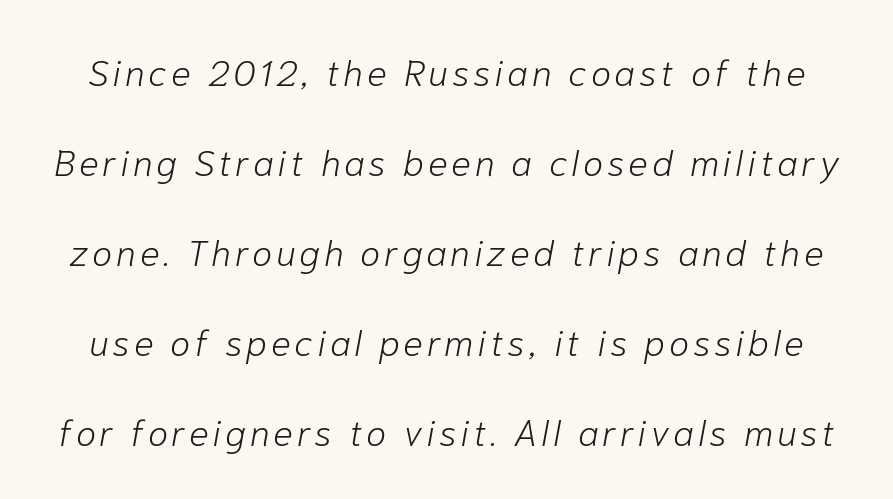
{"italic": "yes", "lean": "right", "slant_degrees": 10, "bold": "no", "weight": "light", "width": "normal", "stroke_contrast": "low", "x_height": "medium", "monospaced": "no", "underline": "no", "line_spacing": "loose", "line_spacing_ratio": 2.43, "glyph_px": 37}
